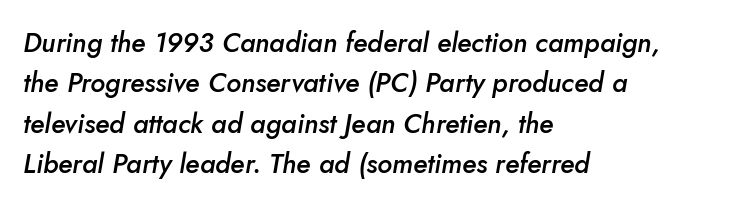
The paragraph has a hard left edge and a soft right edge. Reading down the column, the eye jumps a familiar distance to each next line. Check under the words: just untouched page. Observe the ordinary spacing: letters are neighbours, not strangers.
